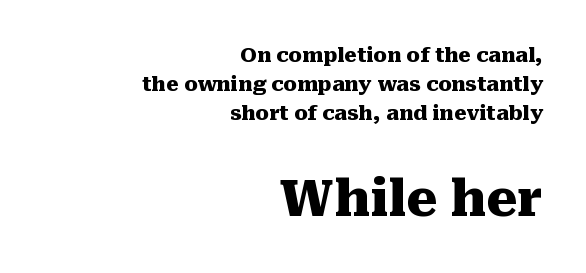
The second block has been scaled up relative to the first. Proportional: the letters do not fall into vertical columns. Summary of vertical rhythm: regular, with standard interline spacing. Is the letter spacing exaggerated? No — it looks like the ordinary default. The glyphs are unaccompanied by any horizontal stroke below them. Each line ends at the same right margin while the left side varies.
